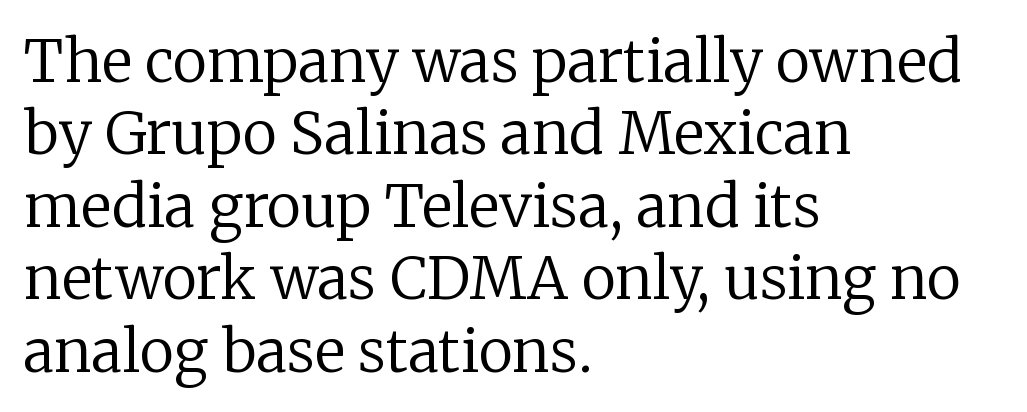
Q: Is the text bold? A: No.
Q: Is the text italic (slanted)? A: No, it is upright.
Q: Is the typeface a serif or a sans-serif typeface? A: Serif.
Q: Is the text underlined? A: No.
Q: How is the paragraph aligned? A: Left-aligned.
Q: Is the spacing between letters normal or unusually wide? A: Normal.
Q: Is the spacing between lines tight, normal or loose? A: Normal.
Q: Width (condensed, normal, or wide)? A: Normal.
Q: Stroke contrast? A: Low.
Q: x-height? A: Medium.
Q: Monospaced? A: No.
